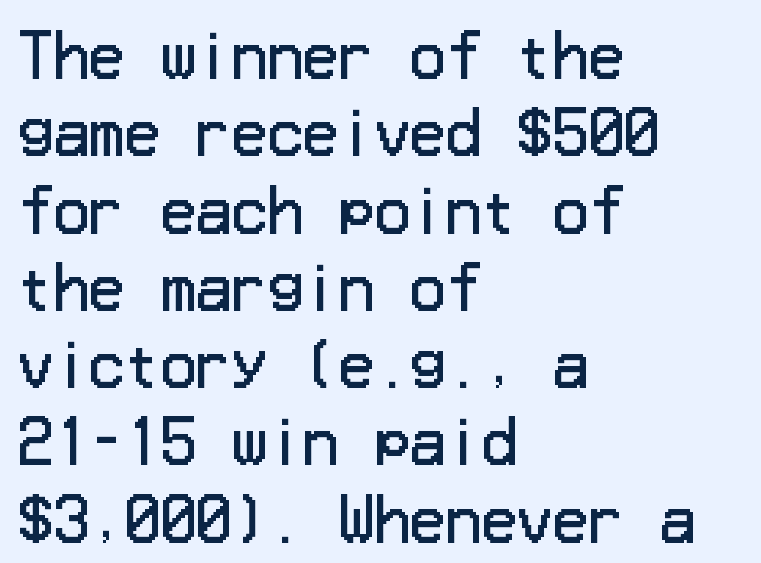
{"serif": "no", "italic": "no", "bold": "no", "weight": "regular", "width": "normal", "stroke_contrast": "low", "x_height": "medium", "underline": "no", "align": "left", "line_spacing": "normal", "line_spacing_ratio": 1.31, "letter_spacing": "normal", "letter_spacing_em": 0.0, "glyph_px": 59}
